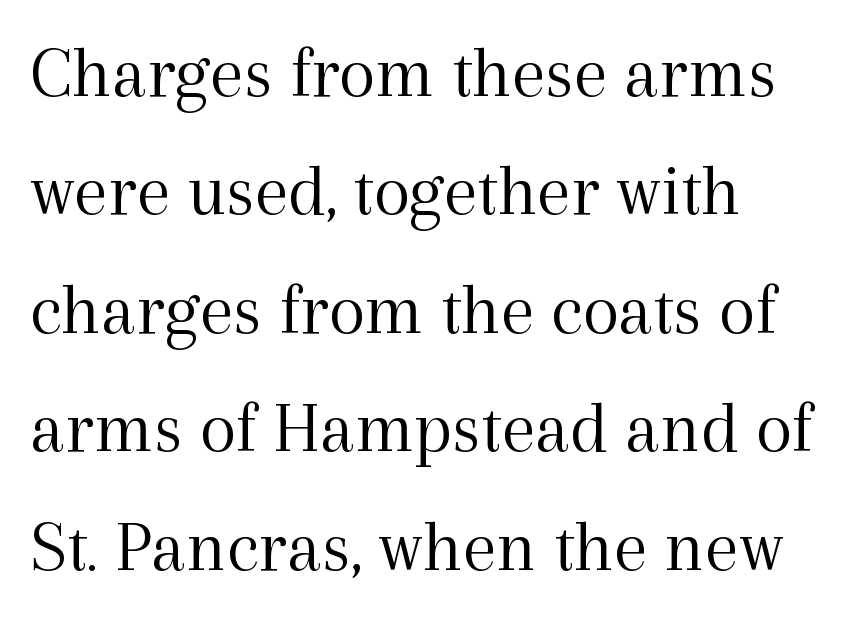
Each new line begins a customary step beneath the previous one. Observe the ordinary spacing: letters are neighbours, not strangers. Unmarked baselines from the first word to the last. Old-style or modern, the face here clearly has serifs. In terms of posture, this sample is upright. The typesetting does not lean heavy: it is not bold.
